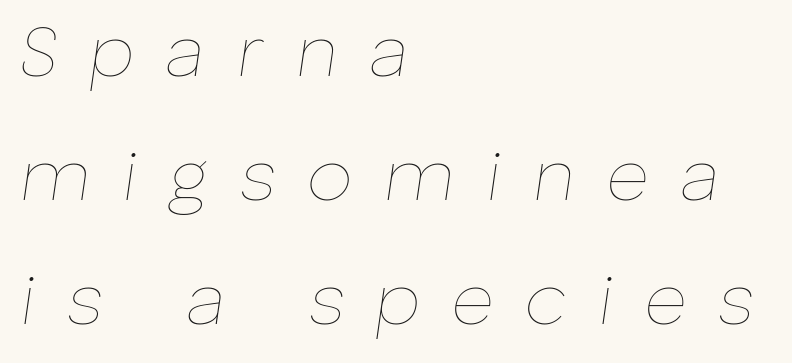
{"italic": "yes", "lean": "right", "slant_degrees": 8, "bold": "no", "weight": "thin", "width": "normal", "stroke_contrast": "low", "x_height": "medium", "monospaced": "no", "underline": "no", "align": "left", "line_spacing": "normal", "line_spacing_ratio": 1.7, "letter_spacing": "wide", "letter_spacing_em": 0.43, "glyph_px": 73}
